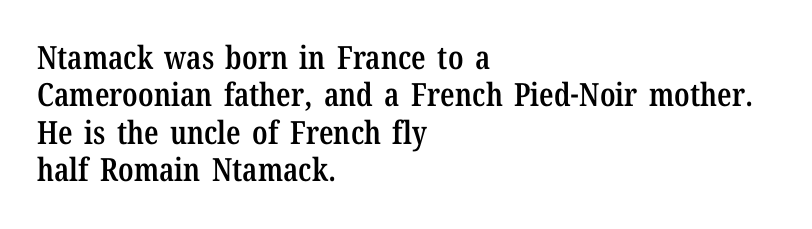
These lines are set flush left with a ragged right edge. A fair bit of extra ink — the face is semibold, not bold. Characters remain perfectly vertical along every line. Bare-footed words on every line. The line texture is even and compact thanks to regular tracking.
